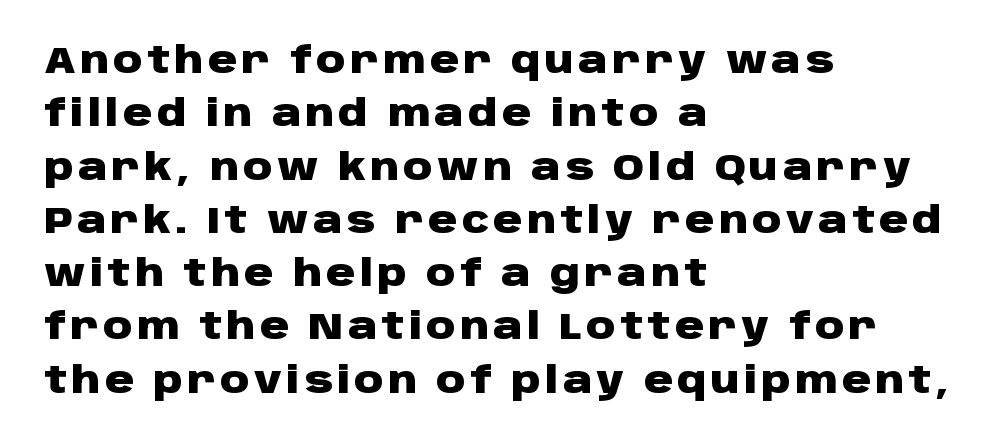
Anything drawn beneath the words? Only blank space. If you measured baseline to baseline, you'd find a middling distance. The letters are bold, with thick, heavy strokes. Vertical strokes here are truly vertical. The rendering uses natural spacing where letterforms have individual widths.
